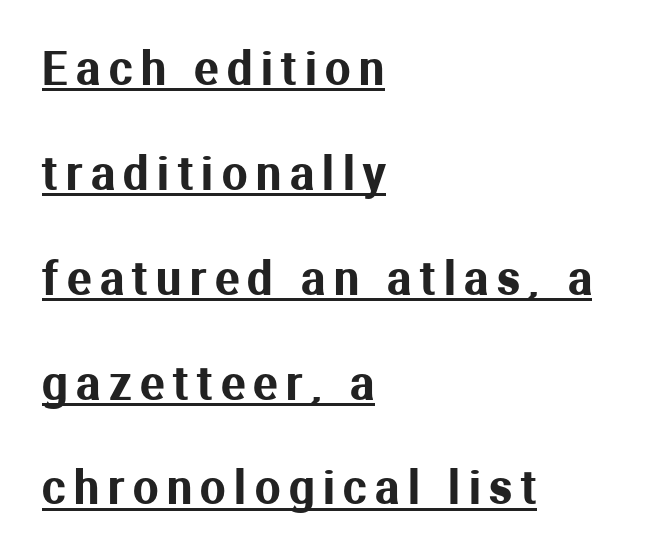
The image shows 45 px sans-serif type, upright; set left-aligned, loose line spacing (2.33x), underlined; medium stroke contrast and a medium x-height.
